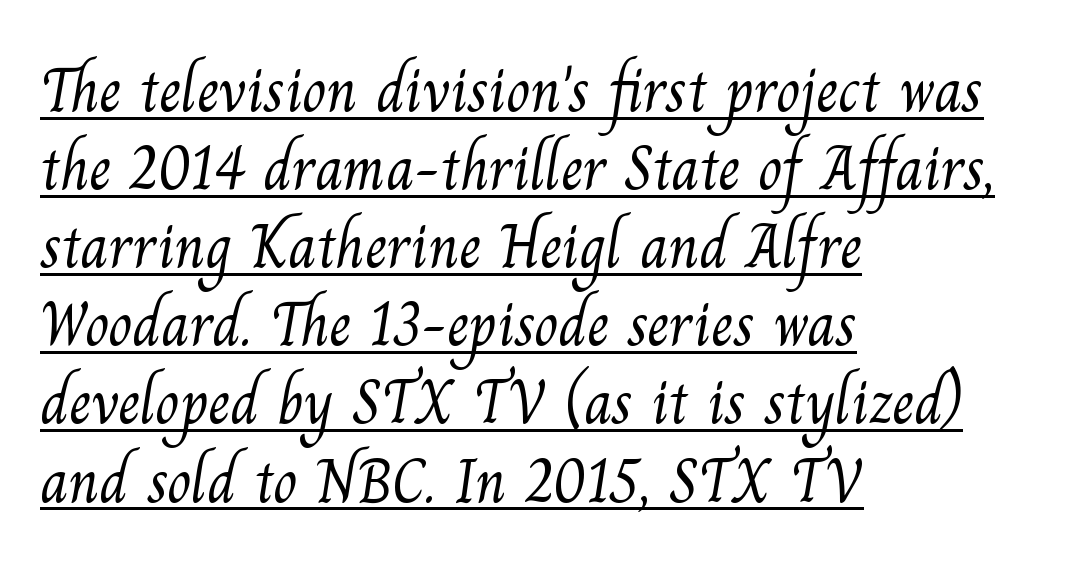
Q: Is the text bold? A: No.
Q: Is the typeface a serif or a sans-serif typeface? A: Serif.
Q: Is the text underlined? A: Yes.
Q: How is the paragraph aligned? A: Left-aligned.
Q: Is the spacing between letters normal or unusually wide? A: Normal.
Q: Width (condensed, normal, or wide)? A: Normal.
Q: Stroke contrast? A: Medium.
Q: x-height? A: Small.
Q: Monospaced? A: No.
